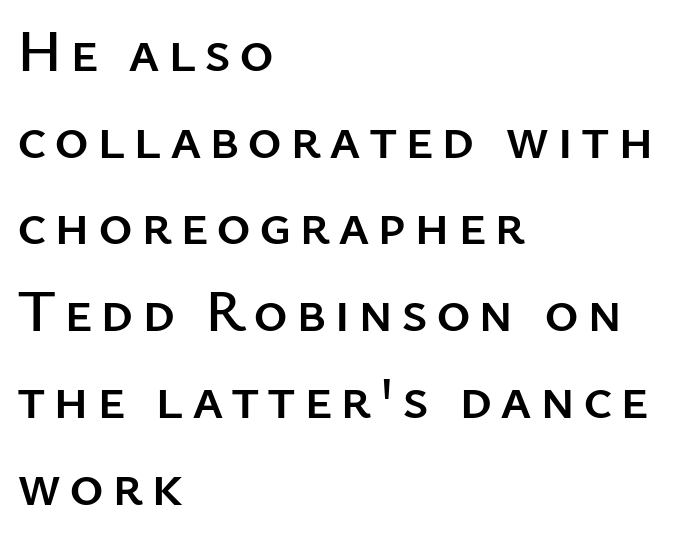
{"serif": "no", "italic": "no", "width": "normal", "stroke_contrast": "low", "x_height": "medium", "monospaced": "no", "underline": "no", "align": "left", "line_spacing": "normal", "line_spacing_ratio": 1.47, "glyph_px": 59}
